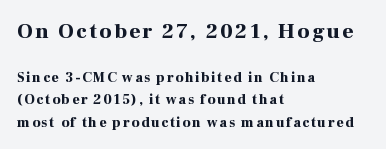
The image shows 21 px bold type, upright; set left-aligned, normal line spacing (1.61x), not underlined; the first (top) block is 1.5x larger.
